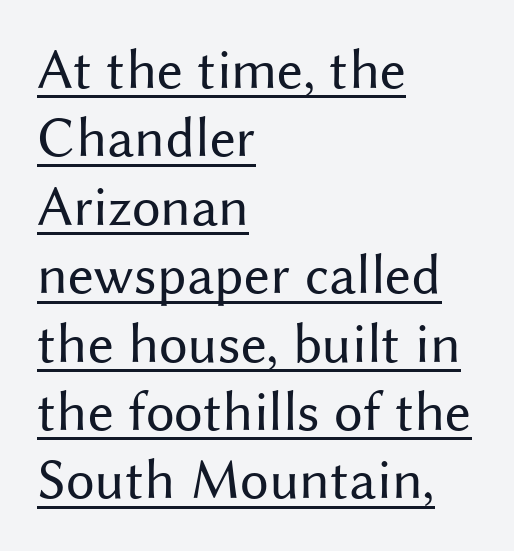
{"serif": "no", "italic": "no", "bold": "no", "weight": "regular", "width": "normal", "stroke_contrast": "medium", "x_height": "medium", "monospaced": "no", "underline": "yes", "align": "left", "line_spacing_ratio": 1.2, "letter_spacing": "normal", "letter_spacing_em": 0.0, "glyph_px": 57}
